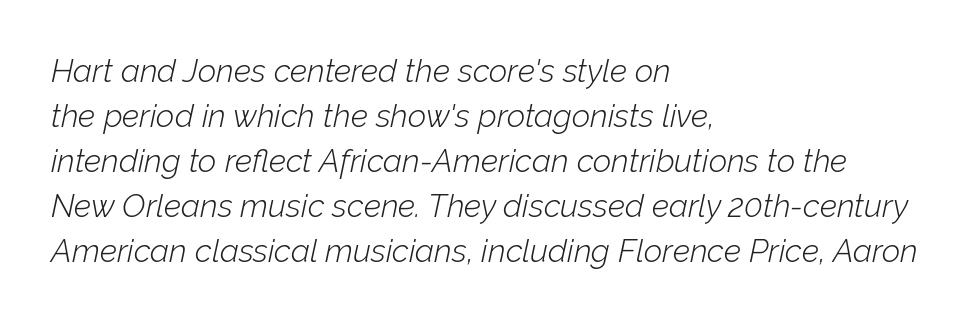
The image shows 32 px light type, italic (leaning right); set left-aligned, normal line spacing (1.41x), normal letter spacing, not underlined; low stroke contrast and a medium x-height.
